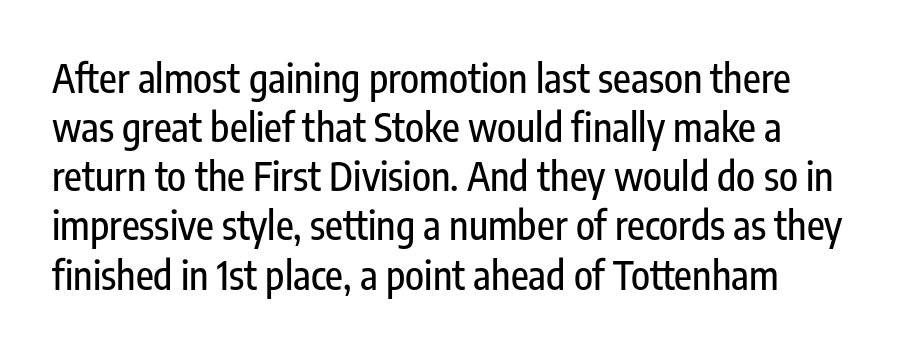
The image shows 39 px condensed sans-serif type, upright; set normal line spacing (1.26x), normal letter spacing, not underlined; low stroke contrast and a medium x-height.
